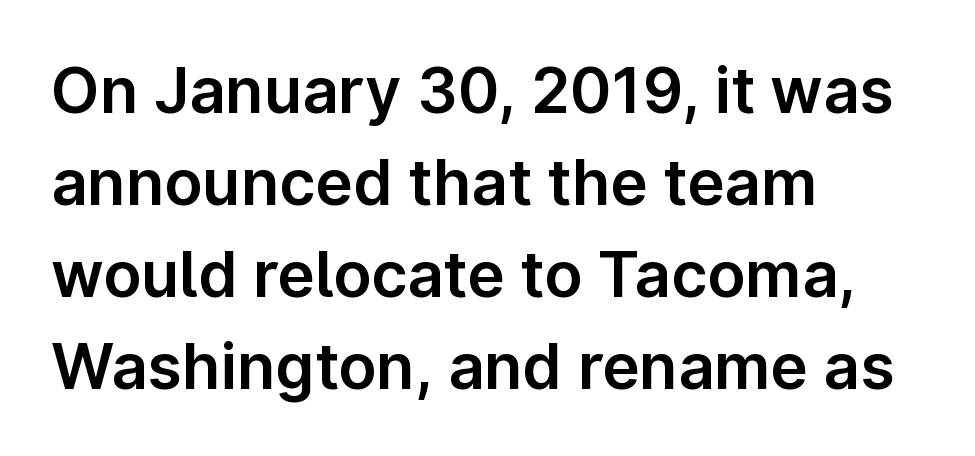
Q: Is the text italic (slanted)? A: No, it is upright.
Q: Is the typeface a serif or a sans-serif typeface? A: Sans-serif.
Q: Is the text underlined? A: No.
Q: How is the paragraph aligned? A: Left-aligned.
Q: Is the spacing between letters normal or unusually wide? A: Normal.
Q: Is the spacing between lines tight, normal or loose? A: Normal.
Q: Width (condensed, normal, or wide)? A: Normal.
Q: Stroke contrast? A: Low.
Q: x-height? A: Medium.
Q: Monospaced? A: No.
